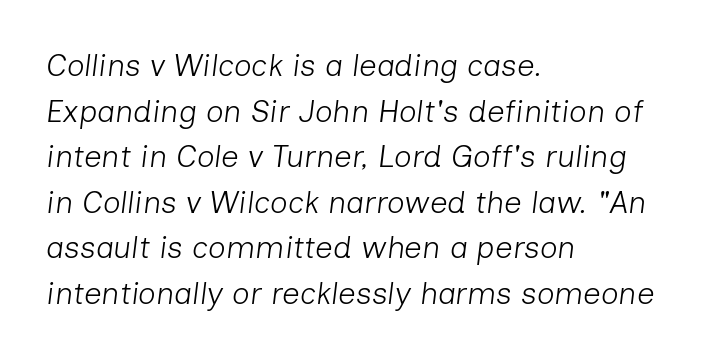
{"italic": "yes", "lean": "right", "slant_degrees": 7, "bold": "no", "weight": "light", "width": "normal", "stroke_contrast": "low", "x_height": "medium", "monospaced": "no", "underline": "no", "align": "left", "line_spacing": "normal", "line_spacing_ratio": 1.47, "letter_spacing": "normal", "letter_spacing_em": 0.0, "glyph_px": 31}
